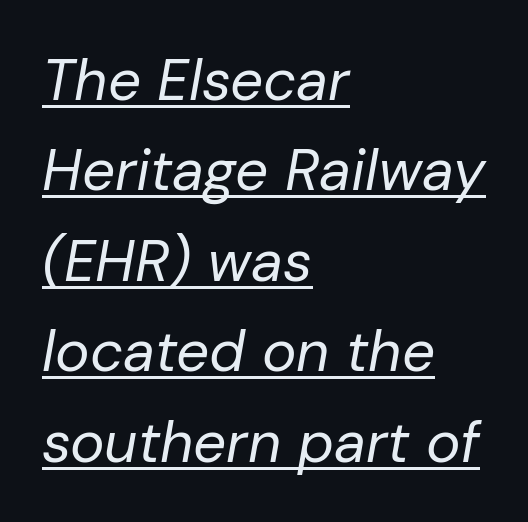
Q: Is the text bold? A: No.
Q: Is the text italic (slanted)? A: Yes, it leans right by about 10 degrees.
Q: Is the text underlined? A: Yes.
Q: How is the paragraph aligned? A: Left-aligned.
Q: Is the spacing between letters normal or unusually wide? A: Normal.
Q: Is the spacing between lines tight, normal or loose? A: Normal.
Q: Width (condensed, normal, or wide)? A: Normal.
Q: Stroke contrast? A: Low.
Q: x-height? A: Medium.
Q: Monospaced? A: No.
